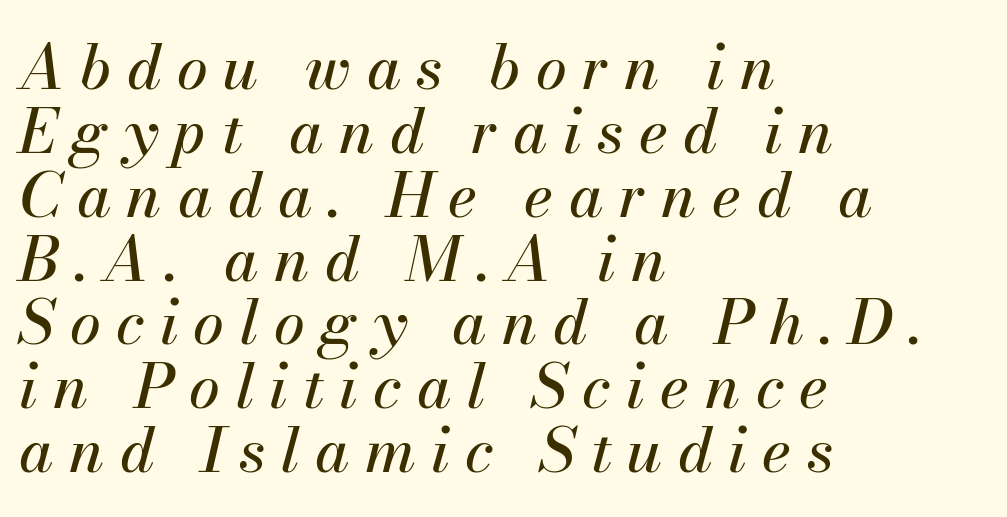
The image shows 62 px text type, italic (leaning right); set left-aligned, tight line spacing (1.03x), unusually wide letter spacing (+0.25 em), not underlined; medium stroke contrast and a small x-height.
